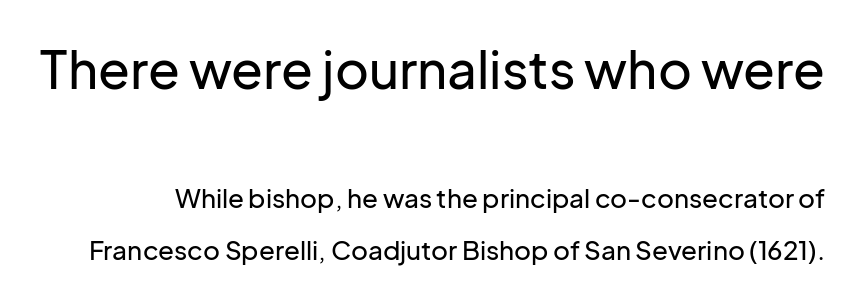
Q: Is the text italic (slanted)? A: No, it is upright.
Q: Is the typeface a serif or a sans-serif typeface? A: Sans-serif.
Q: Is the text underlined? A: No.
Q: Is the spacing between letters normal or unusually wide? A: Normal.
Q: Is the spacing between lines tight, normal or loose? A: Loose.
Q: Which block of text is set in a larger size, the first (top) or the second (bottom)? A: The first (top) one.
Q: Width (condensed, normal, or wide)? A: Normal.
Q: Stroke contrast? A: Low.
Q: x-height? A: Medium.
Q: Monospaced? A: No.
